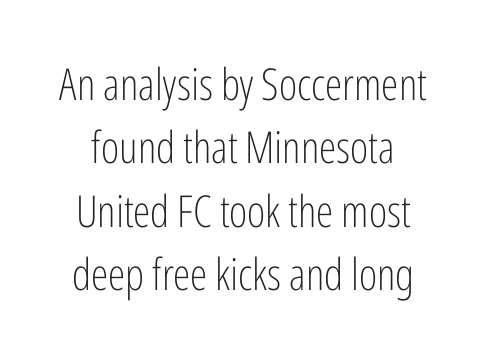
{"serif": "no", "italic": "no", "bold": "no", "weight": "light", "width": "condensed", "stroke_contrast": "low", "x_height": "medium", "monospaced": "no", "underline": "no", "line_spacing": "normal", "line_spacing_ratio": 1.44, "letter_spacing": "normal", "letter_spacing_em": 0.0, "glyph_px": 44}
